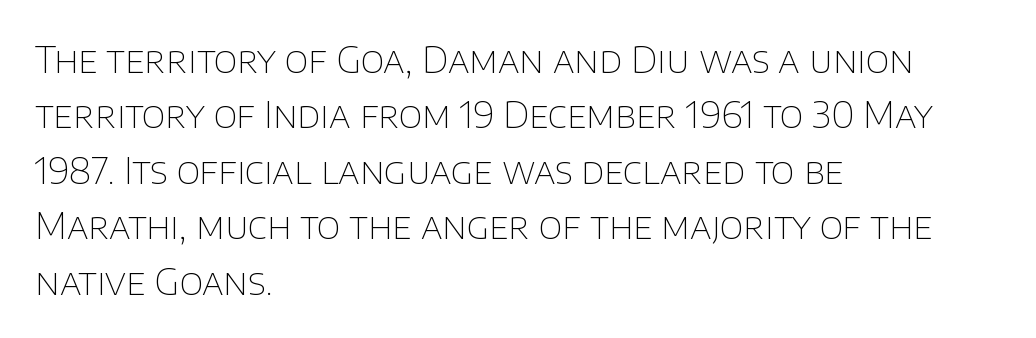
Q: Is the text bold? A: No.
Q: Is the text italic (slanted)? A: No, it is upright.
Q: Is the typeface a serif or a sans-serif typeface? A: Sans-serif.
Q: Is the text underlined? A: No.
Q: How is the paragraph aligned? A: Left-aligned.
Q: Is the spacing between letters normal or unusually wide? A: Normal.
Q: Is the spacing between lines tight, normal or loose? A: Normal.
Q: Width (condensed, normal, or wide)? A: Normal.
Q: Stroke contrast? A: Low.
Q: x-height? A: Large.
Q: Monospaced? A: No.
